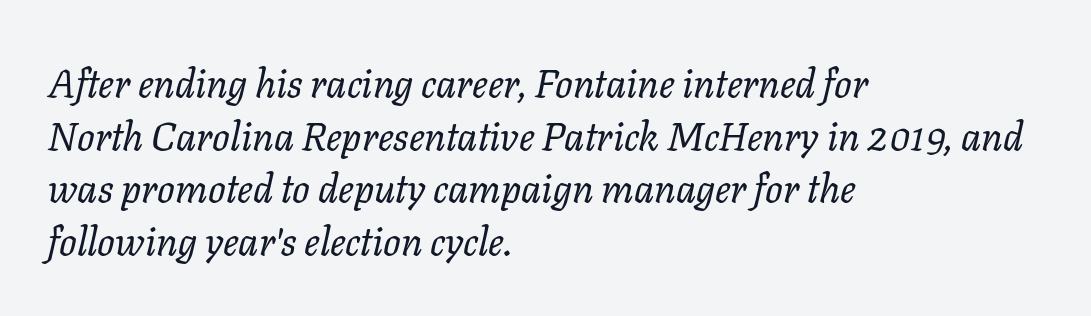
The image shows 39 px regular-weight type, italic (leaning right); set left-aligned, normal line spacing (1.35x), normal letter spacing, not underlined; low stroke contrast and a medium x-height.
